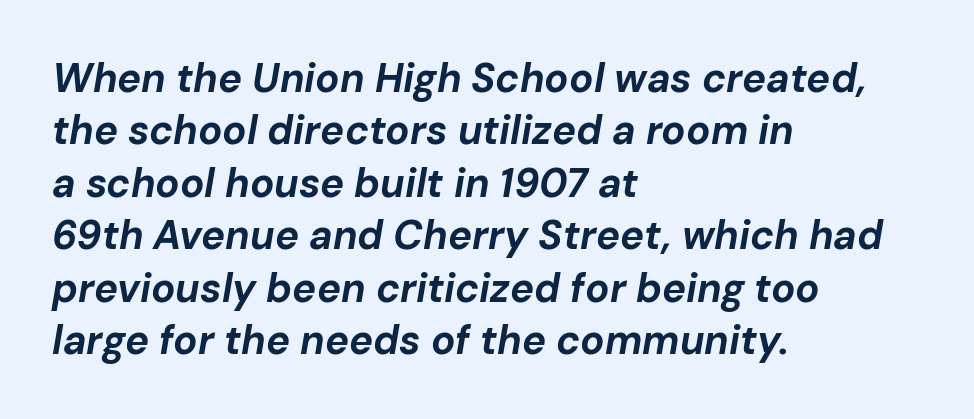
{"italic": "yes", "lean": "right", "slant_degrees": 10, "bold": "yes", "weight": "bold", "width": "normal", "stroke_contrast": "low", "x_height": "medium", "monospaced": "no", "underline": "no", "align": "left", "line_spacing": "normal", "line_spacing_ratio": 1.31, "letter_spacing": "normal", "letter_spacing_em": 0.0, "glyph_px": 40}
